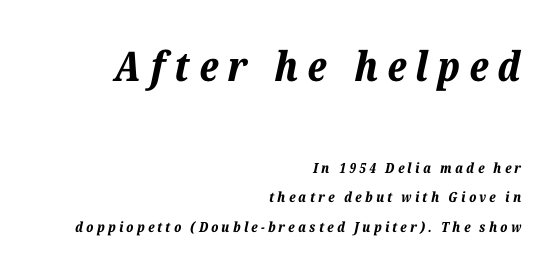
The image shows 41 px bold type, italic (leaning right); set right-aligned, loose line spacing (2.14x), unusually wide letter spacing (+0.23 em), not underlined; the first (top) block is 2.93x larger; low stroke contrast and a medium x-height.
